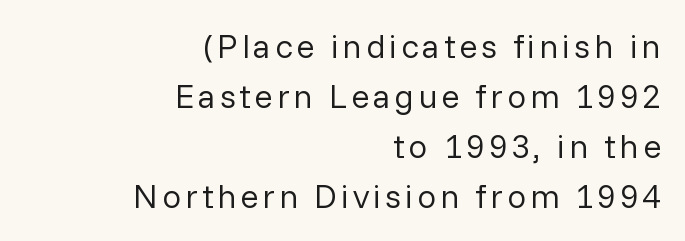
Q: Is the text bold? A: No.
Q: Is the text italic (slanted)? A: No, it is upright.
Q: Is the typeface a serif or a sans-serif typeface? A: Sans-serif.
Q: Is the text underlined? A: No.
Q: How is the paragraph aligned? A: Right-aligned.
Q: Is the spacing between lines tight, normal or loose? A: Normal.
Q: Width (condensed, normal, or wide)? A: Normal.
Q: Stroke contrast? A: Low.
Q: x-height? A: Medium.
Q: Monospaced? A: No.
